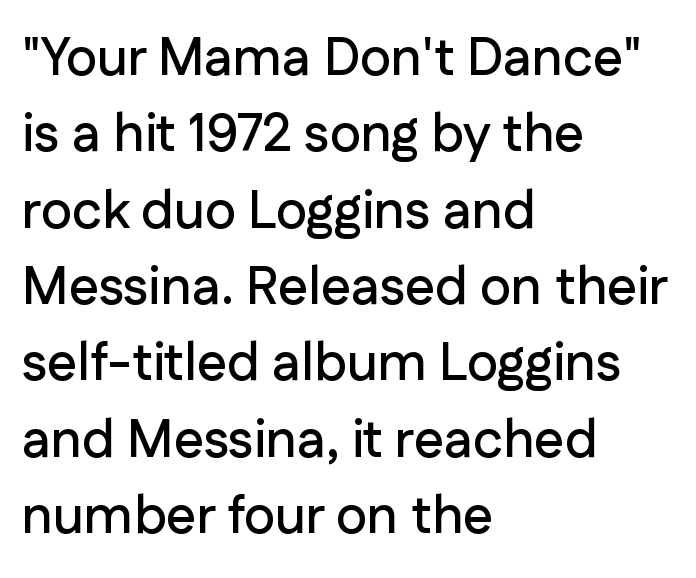
Q: Is the text italic (slanted)? A: No, it is upright.
Q: Is the typeface a serif or a sans-serif typeface? A: Sans-serif.
Q: Is the text underlined? A: No.
Q: How is the paragraph aligned? A: Left-aligned.
Q: Is the spacing between letters normal or unusually wide? A: Normal.
Q: Is the spacing between lines tight, normal or loose? A: Normal.
Q: Width (condensed, normal, or wide)? A: Normal.
Q: Stroke contrast? A: Low.
Q: x-height? A: Medium.
Q: Monospaced? A: No.
